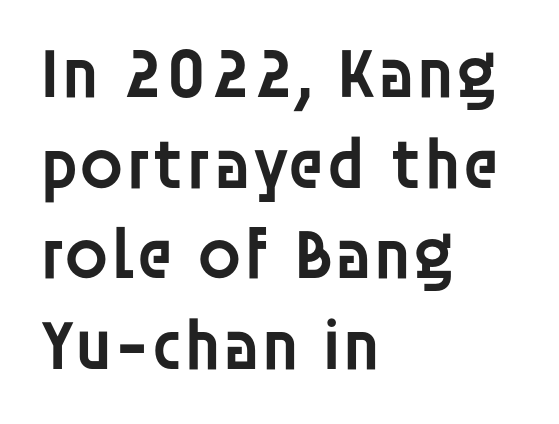
Reading down the column, the eye jumps a familiar distance to each next line. Heft: intermediate — a semibold. Each row of text sits above clean, open space. Observe the ordinary spacing: letters are neighbours, not strangers. These lines are rendered in a variable-pitch font.
